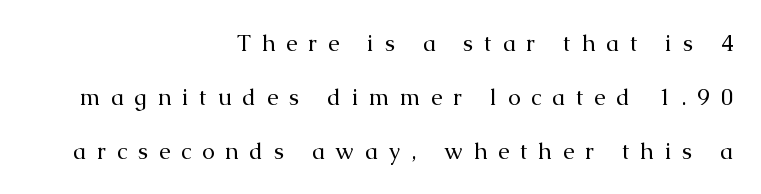
{"italic": "no", "bold": "no", "underline": "no", "align": "right", "line_spacing": "loose", "line_spacing_ratio": 2.34, "letter_spacing": "wide", "letter_spacing_em": 0.47, "glyph_px": 23}
